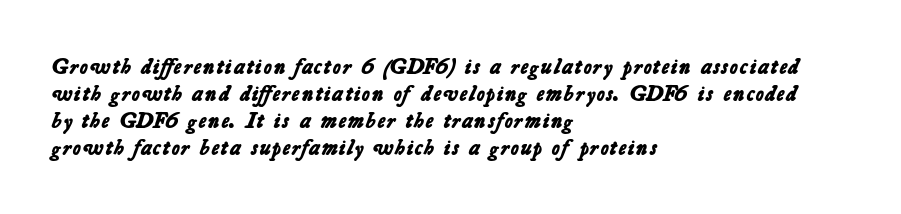
{"bold": "yes", "underline": "no", "align": "left", "line_spacing_ratio": 1.22, "letter_spacing": "normal", "letter_spacing_em": 0.0, "glyph_px": 22}
